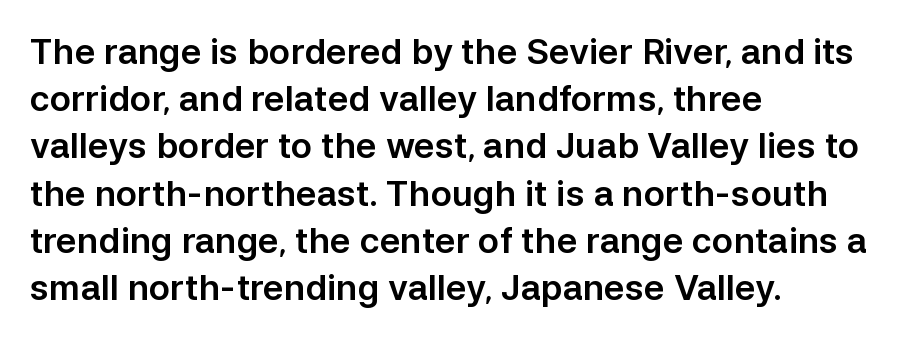
Q: Is the text italic (slanted)? A: No, it is upright.
Q: Is the typeface a serif or a sans-serif typeface? A: Sans-serif.
Q: Is the text underlined? A: No.
Q: How is the paragraph aligned? A: Left-aligned.
Q: Is the spacing between letters normal or unusually wide? A: Normal.
Q: Is the spacing between lines tight, normal or loose? A: Normal.
Q: Width (condensed, normal, or wide)? A: Normal.
Q: Stroke contrast? A: Low.
Q: x-height? A: Medium.
Q: Monospaced? A: No.
